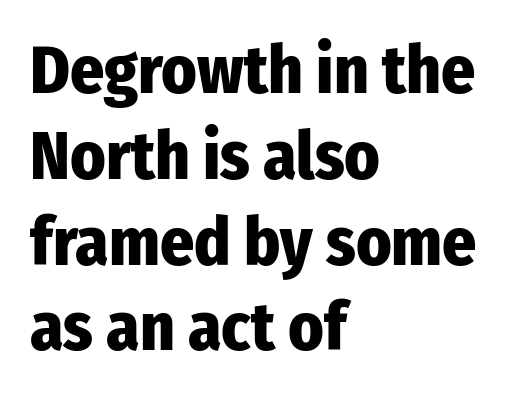
{"serif": "no", "italic": "no", "bold": "yes", "weight": "heavy", "width": "condensed", "stroke_contrast": "low", "x_height": "medium", "monospaced": "no", "underline": "no", "align": "left", "line_spacing": "normal", "line_spacing_ratio": 1.28, "letter_spacing": "normal", "letter_spacing_em": 0.0, "glyph_px": 67}
